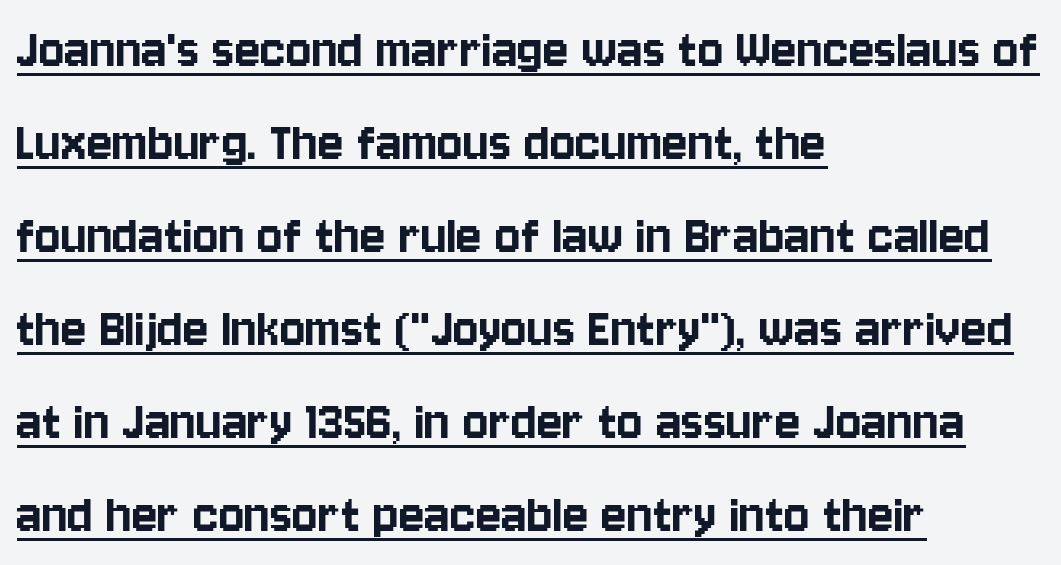
{"serif": "no", "italic": "no", "width": "condensed", "stroke_contrast": "low", "x_height": "large", "monospaced": "no", "underline": "yes", "align": "left", "line_spacing": "normal", "line_spacing_ratio": 1.55, "letter_spacing": "normal", "letter_spacing_em": 0.0, "glyph_px": 60}
